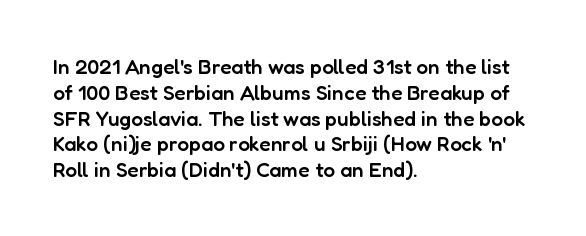
{"italic": "no", "bold": "semi", "underline": "no", "align": "left", "line_spacing_ratio": 1.23, "letter_spacing": "normal", "letter_spacing_em": 0.0, "glyph_px": 21}
